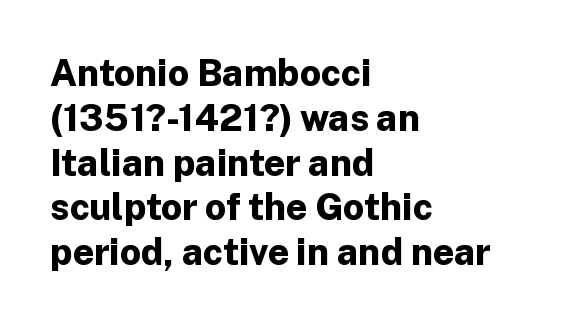
Q: Is the text bold? A: Yes.
Q: Is the text italic (slanted)? A: No, it is upright.
Q: Is the typeface a serif or a sans-serif typeface? A: Sans-serif.
Q: Is the text underlined? A: No.
Q: How is the paragraph aligned? A: Left-aligned.
Q: Is the spacing between letters normal or unusually wide? A: Normal.
Q: Width (condensed, normal, or wide)? A: Normal.
Q: Stroke contrast? A: Low.
Q: x-height? A: Medium.
Q: Monospaced? A: No.
